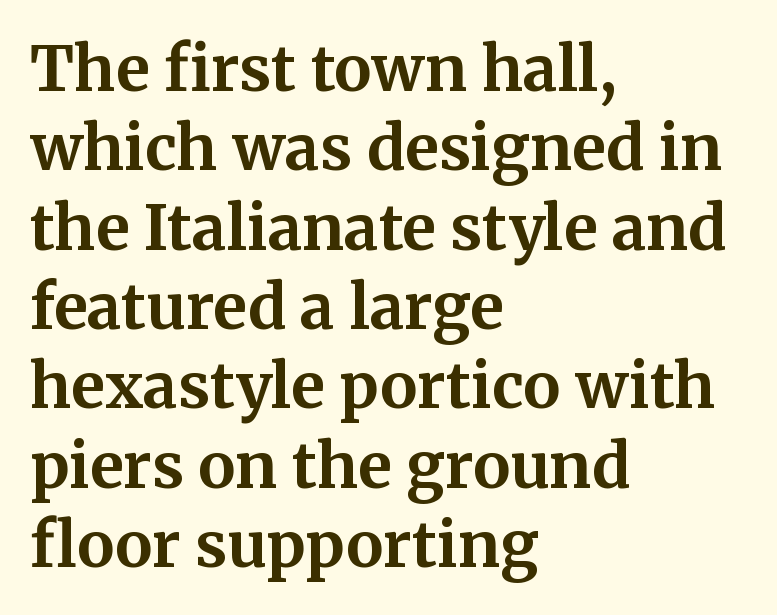
Q: Is the text bold? A: Yes.
Q: Is the text italic (slanted)? A: No, it is upright.
Q: Is the typeface a serif or a sans-serif typeface? A: Serif.
Q: Is the text underlined? A: No.
Q: How is the paragraph aligned? A: Left-aligned.
Q: Is the spacing between letters normal or unusually wide? A: Normal.
Q: Is the spacing between lines tight, normal or loose? A: Normal.
Q: Width (condensed, normal, or wide)? A: Normal.
Q: Stroke contrast? A: Medium.
Q: x-height? A: Medium.
Q: Monospaced? A: No.
